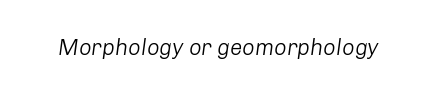
The image shows 22 px text type, italic (leaning right); set normal letter spacing, not underlined.
